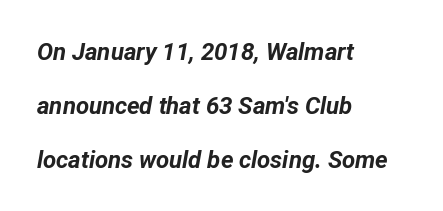
The image shows 24 px bold type, italic (leaning right); set left-aligned, loose line spacing (2.25x), normal letter spacing, not underlined.
